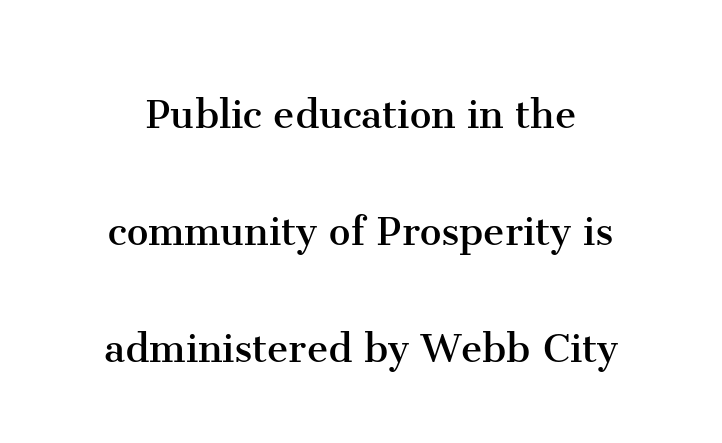
{"serif": "yes", "italic": "no", "bold": "no", "weight": "regular", "width": "normal", "stroke_contrast": "medium", "x_height": "medium", "monospaced": "no", "underline": "no", "align": "center", "line_spacing": "loose", "line_spacing_ratio": 2.44, "letter_spacing": "normal", "letter_spacing_em": 0.0, "glyph_px": 48}
